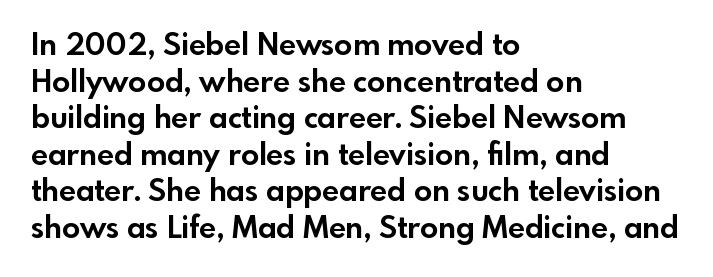
{"serif": "no", "italic": "no", "bold": "yes", "weight": "bold", "width": "normal", "x_height": "small", "monospaced": "no", "underline": "no", "align": "left", "line_spacing_ratio": 1.22, "letter_spacing": "normal", "letter_spacing_em": 0.0, "glyph_px": 30}
